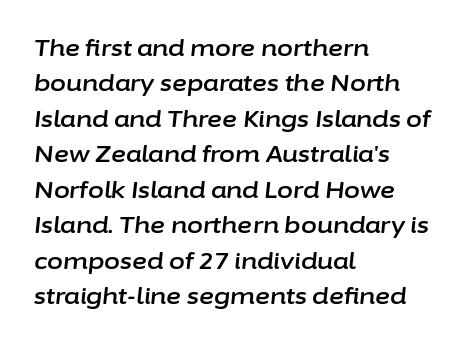
The image shows 23 px text type, italic (leaning right); set left-aligned, normal line spacing (1.54x), normal letter spacing, not underlined.
